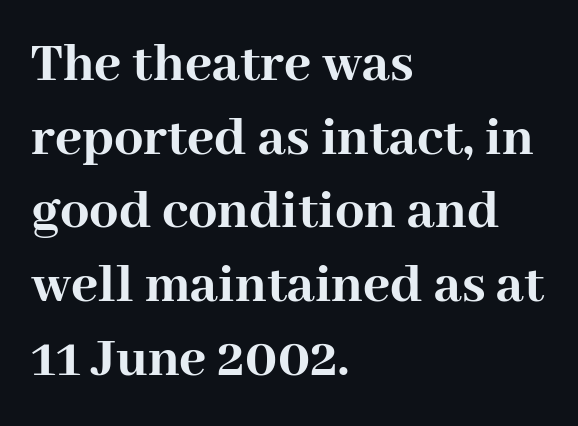
Q: Is the text bold? A: Yes.
Q: Is the text italic (slanted)? A: No, it is upright.
Q: Is the typeface a serif or a sans-serif typeface? A: Serif.
Q: Is the text underlined? A: No.
Q: How is the paragraph aligned? A: Left-aligned.
Q: Is the spacing between letters normal or unusually wide? A: Normal.
Q: Is the spacing between lines tight, normal or loose? A: Normal.
Q: Width (condensed, normal, or wide)? A: Normal.
Q: Stroke contrast? A: High.
Q: x-height? A: Medium.
Q: Monospaced? A: No.
